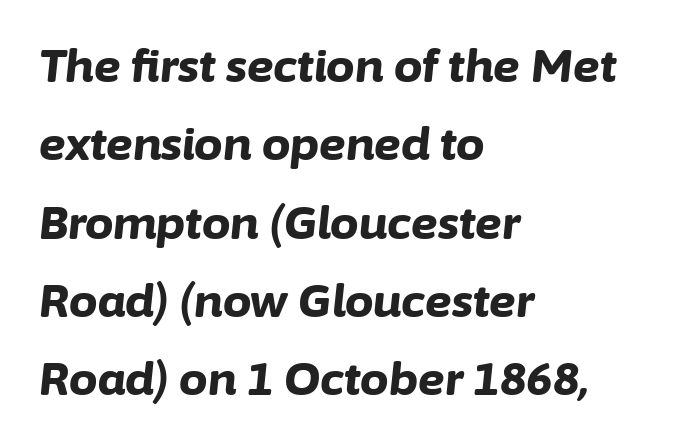
The image shows 45 px bold type, italic (leaning right); set left-aligned, line spacing 1.74x, normal letter spacing, not underlined; low stroke contrast and a medium x-height.
